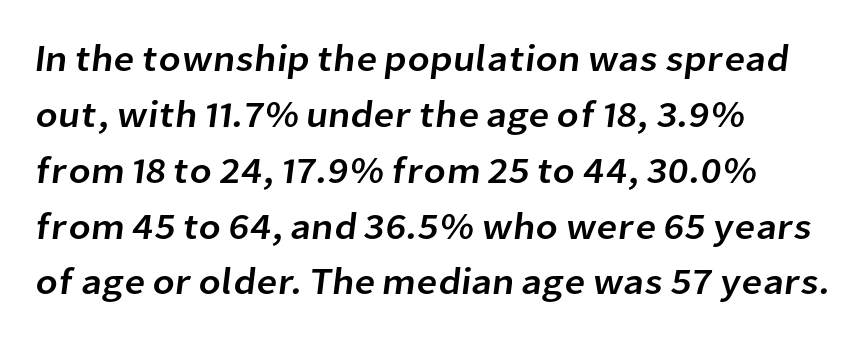
The image shows 37 px sans-serif type; set left-aligned, normal line spacing (1.51x), normal letter spacing, not underlined; low stroke contrast and a medium x-height.
